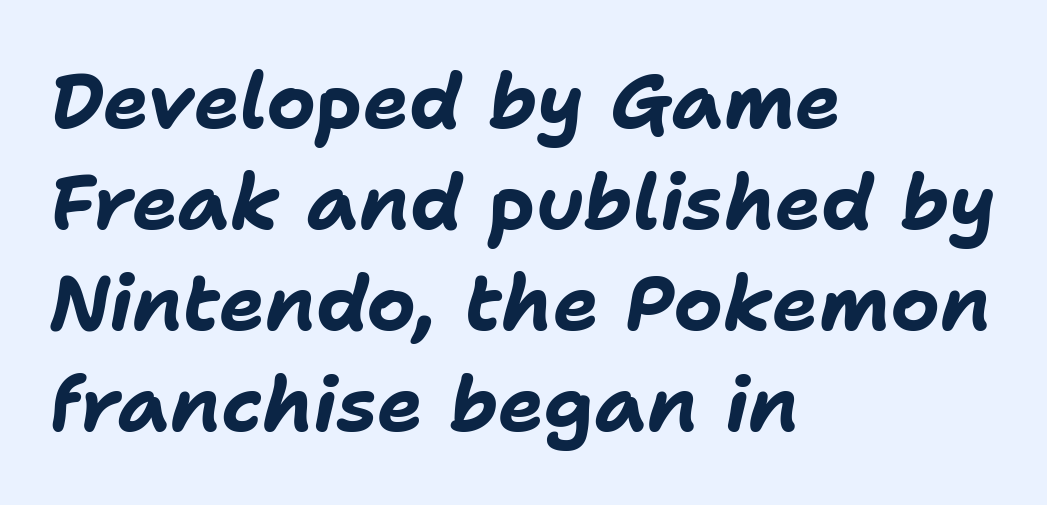
Each row of text sits above clean, open space. Regular leading. Weight check: bold — yes, fully. Is the block centered? No — it sits flush against the left margin.
